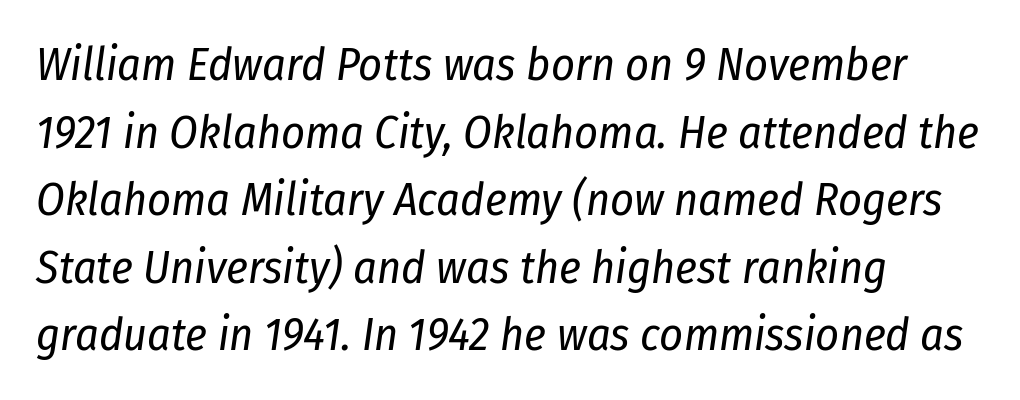
Q: Is the text bold? A: No.
Q: Is the text italic (slanted)? A: Yes, it leans right by about 8 degrees.
Q: Is the text underlined? A: No.
Q: How is the paragraph aligned? A: Left-aligned.
Q: Is the spacing between letters normal or unusually wide? A: Normal.
Q: Is the spacing between lines tight, normal or loose? A: Normal.
Q: Width (condensed, normal, or wide)? A: Condensed.
Q: Stroke contrast? A: Low.
Q: x-height? A: Medium.
Q: Monospaced? A: No.
